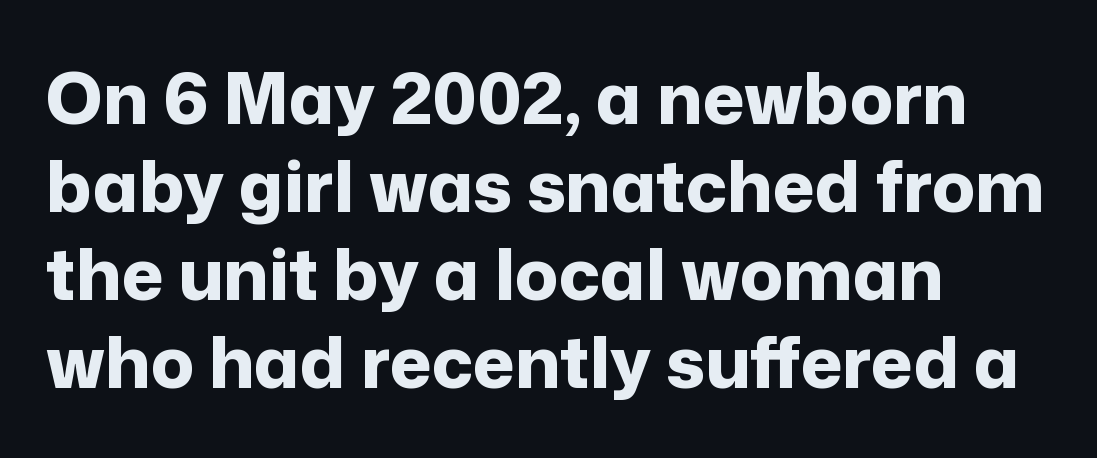
Type style note: lacks serifs. Does extra space separate the letters? No, they use regular spacing. Does the weight exceed regular? Yes, all the way to bold. Style check: upright. This sample has the flowing, uneven cadence of proportional lettering. Honestly, there is no underline to notice here at all.
